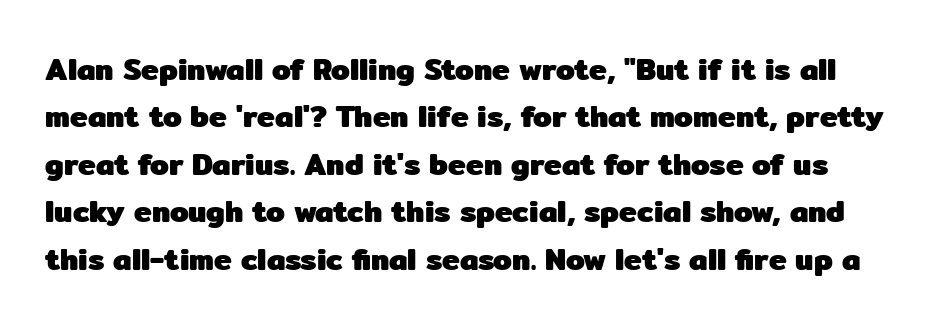
The image shows 30 px heavy sans-serif type, upright; set normal line spacing (1.58x), normal letter spacing, not underlined; low stroke contrast and a medium x-height.
